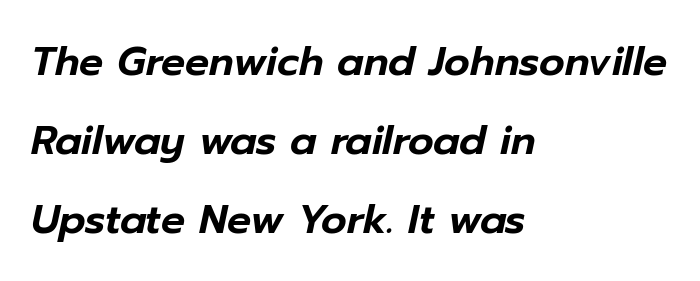
{"italic": "yes", "lean": "right", "slant_degrees": 12, "width": "normal", "stroke_contrast": "low", "x_height": "medium", "monospaced": "no", "underline": "no", "align": "left", "line_spacing": "loose", "line_spacing_ratio": 1.97, "letter_spacing": "normal", "letter_spacing_em": 0.0, "glyph_px": 40}
